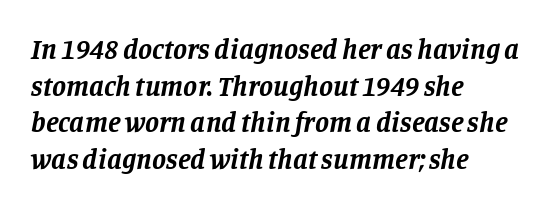
{"serif": "yes", "italic": "yes", "lean": "right", "slant_degrees": 11, "bold": "yes", "weight": "bold", "width": "normal", "stroke_contrast": "low", "x_height": "large", "monospaced": "no", "underline": "no", "align": "left", "line_spacing": "normal", "line_spacing_ratio": 1.31, "letter_spacing": "normal", "letter_spacing_em": 0.0, "glyph_px": 28}
